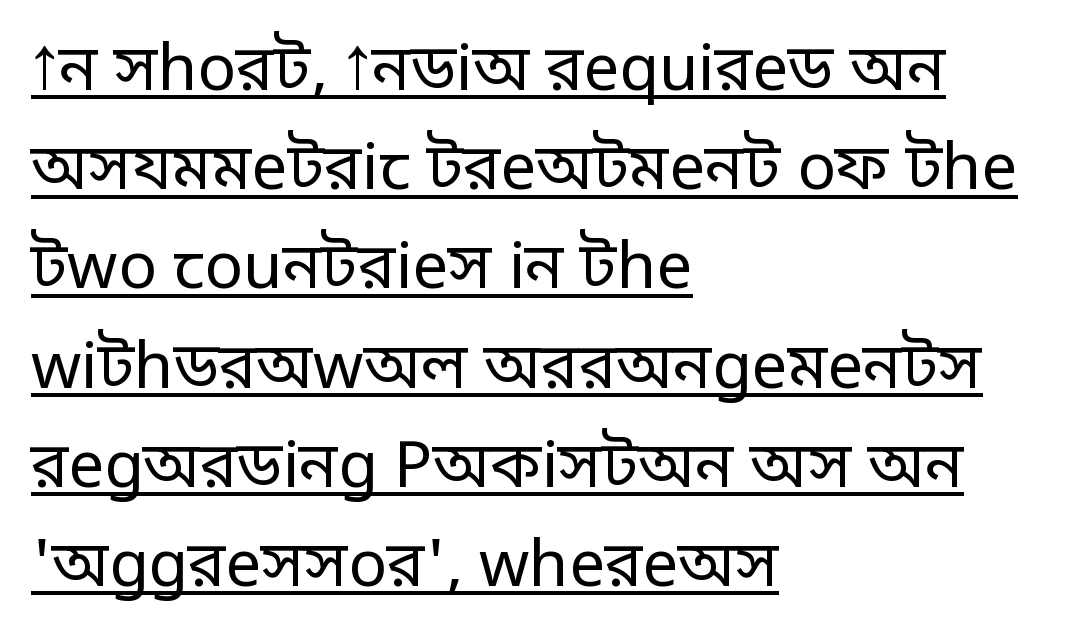
Quick note: underline on. A typesetter would call this proportional, since set widths differ per character. Look at the tracking — it's just the regular setting, nothing added. The letters stand upright; this is a roman face.
